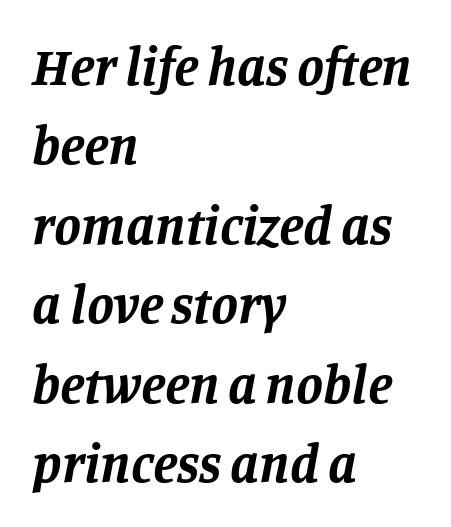
Q: Is the text bold? A: Yes.
Q: Is the text italic (slanted)? A: Yes, it leans right by about 11 degrees.
Q: Is the typeface a serif or a sans-serif typeface? A: Serif.
Q: Is the text underlined? A: No.
Q: How is the paragraph aligned? A: Left-aligned.
Q: Is the spacing between letters normal or unusually wide? A: Normal.
Q: Is the spacing between lines tight, normal or loose? A: Normal.
Q: Width (condensed, normal, or wide)? A: Normal.
Q: Stroke contrast? A: Low.
Q: x-height? A: Large.
Q: Monospaced? A: No.
